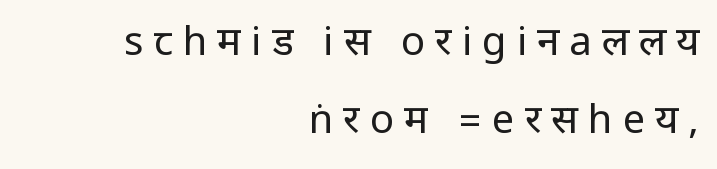
{"serif": "no", "italic": "no", "bold": "no", "weight": "regular", "width": "condensed", "stroke_contrast": "low", "underline": "no", "align": "right", "line_spacing": "loose", "line_spacing_ratio": 1.96, "letter_spacing": "wide", "letter_spacing_em": 0.25, "glyph_px": 40}
